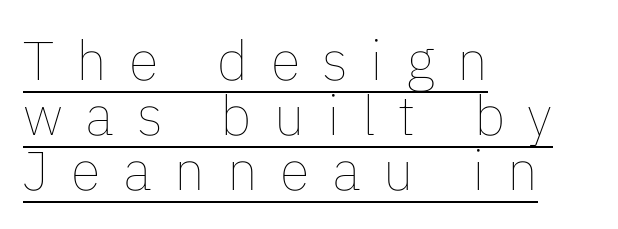
Q: Is the text bold? A: No.
Q: Is the text italic (slanted)? A: No, it is upright.
Q: Is the text underlined? A: Yes.
Q: How is the paragraph aligned? A: Left-aligned.
Q: Is the spacing between letters normal or unusually wide? A: Unusually wide.
Q: Is the spacing between lines tight, normal or loose? A: Tight.
Q: Width (condensed, normal, or wide)? A: Normal.
Q: Stroke contrast? A: Low.
Q: x-height? A: Medium.
Q: Monospaced? A: No.
